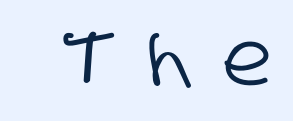
{"serif": "no", "width": "condensed", "stroke_contrast": "low", "x_height": "large", "monospaced": "no", "underline": "no", "letter_spacing": "wide", "letter_spacing_em": 0.43, "glyph_px": 74}
